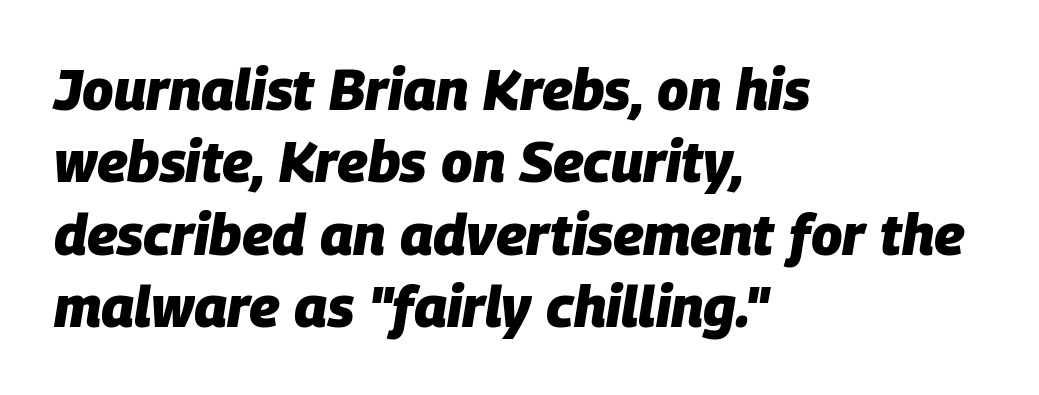
The image shows 57 px heavy type, italic (leaning right); set left-aligned, normal line spacing (1.27x), normal letter spacing, not underlined; low stroke contrast and a large x-height.
